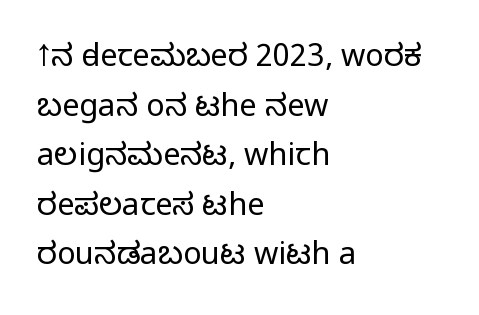
The image shows 31 px light sans-serif type, upright; set left-aligned, normal line spacing (1.6x), normal letter spacing, not underlined; low stroke contrast and a medium x-height.
